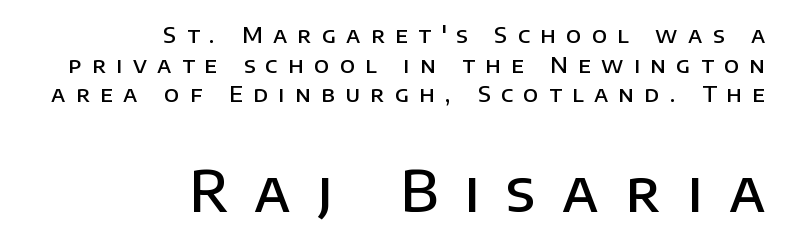
Q: Is the text bold? A: Semi-bold.
Q: Is the text italic (slanted)? A: No, it is upright.
Q: Is the typeface a serif or a sans-serif typeface? A: Sans-serif.
Q: Is the text underlined? A: No.
Q: How is the paragraph aligned? A: Right-aligned.
Q: Is the spacing between letters normal or unusually wide? A: Unusually wide.
Q: Is the spacing between lines tight, normal or loose? A: Normal.
Q: Which block of text is set in a larger size, the first (top) or the second (bottom)? A: The second (bottom) one.
Q: Width (condensed, normal, or wide)? A: Normal.
Q: Stroke contrast? A: Low.
Q: x-height? A: Large.
Q: Monospaced? A: No.
